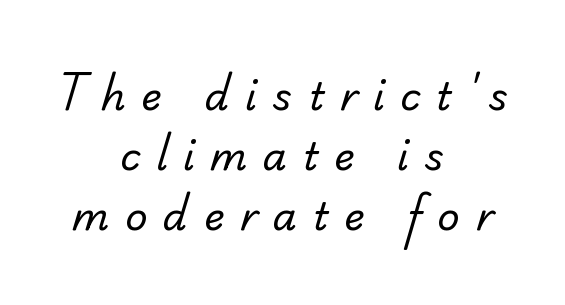
In terms of letterform style, serifs are clearly present. Horizontal alignment here is central, giving a formal, balanced look. Varying glyph widths throughout — classic text-font behaviour. Compared with typical paragraphs, the rows here are spaced about the same. Letters rest on an invisible, unmarked baseline.
